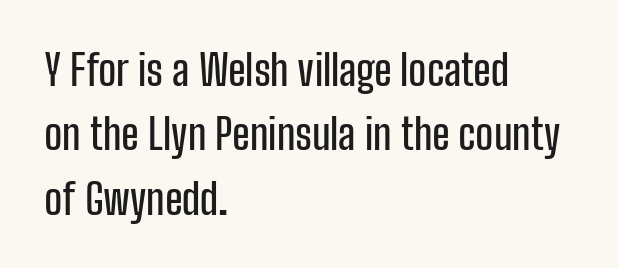
{"serif": "no", "italic": "no", "width": "condensed", "stroke_contrast": "low", "x_height": "medium", "monospaced": "no", "underline": "no", "align": "left", "line_spacing": "normal", "line_spacing_ratio": 1.53, "letter_spacing": "normal", "letter_spacing_em": 0.0, "glyph_px": 42}
